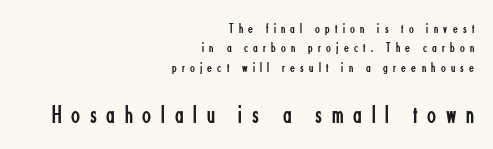
The rag falls on the left side of this text block. A typesetter would mark this as roman, not italic. Display-style spreading of the glyphs; the letterfit is very open. Plain, unruled lines of type. Leading: standard. No letter is thick-stroked: the sample isn't bold.
